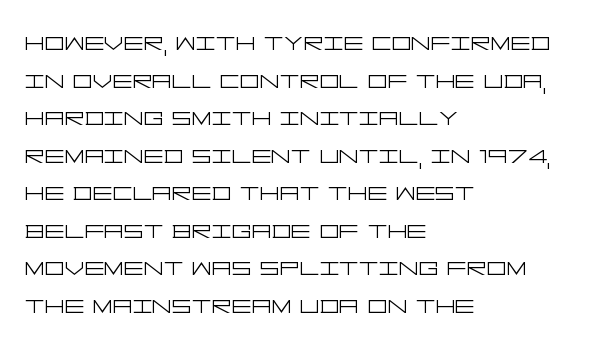
{"serif": "no", "italic": "no", "bold": "no", "weight": "light", "width": "wide", "stroke_contrast": "low", "x_height": "large", "underline": "no", "align": "left", "line_spacing_ratio": 1.21, "letter_spacing": "normal", "letter_spacing_em": 0.0, "glyph_px": 31}
